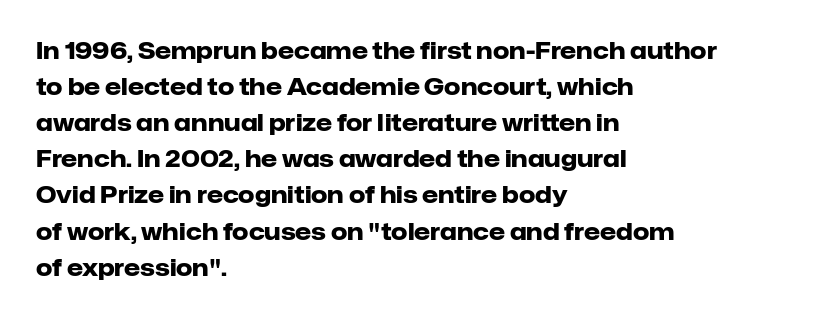
The image shows 23 px bold type, upright; set left-aligned, normal line spacing (1.57x), normal letter spacing, not underlined.
